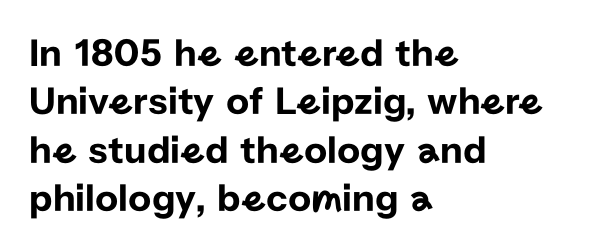
The image shows 40 px sans-serif type, upright; set left-aligned, line spacing 1.21x, normal letter spacing, not underlined; low stroke contrast and a medium x-height.
